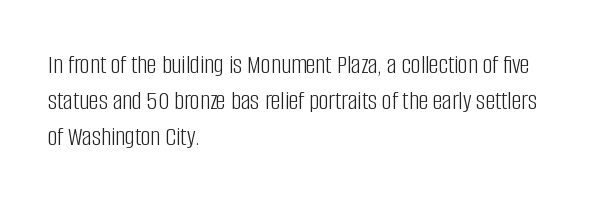
The strokes carry an ordinary text weight at most. Teacher's note: observe the even left margin — that is flush-left alignment. The lines sit at an ordinary, default distance from one another. Does extra space separate the letters? No, they use regular spacing. Posture: vertical. The specimen omits any rule beneath the text block's lines.
